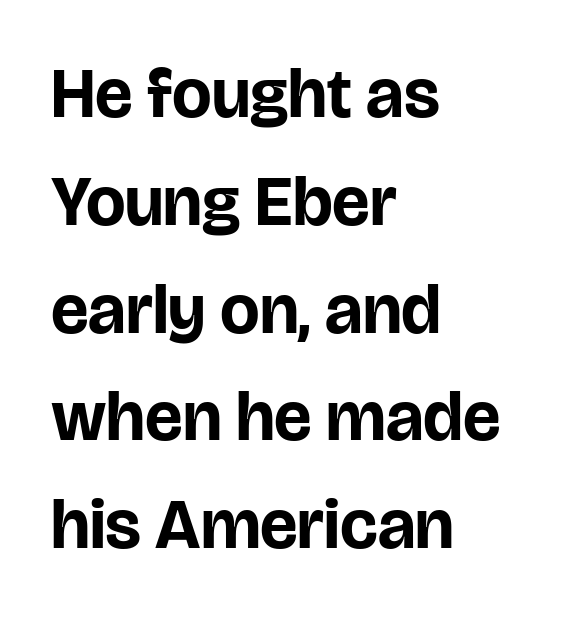
On the weight axis this lands at bold, roughly 700. Check the space under the baseline: it is left empty. Posture: vertical. The letters advance in unequal steps, a hallmark of proportional type. Horizontally, the lines are justified to the leading edge only. Leading matches the norm, producing a regular column.
